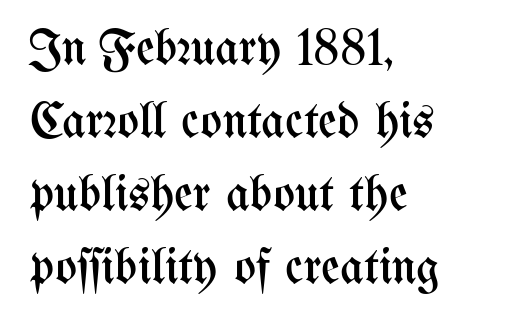
The specimen reads as upright at a glance. A clean baseline with only descenders dipping below it. This reads as an unemphasized weight, regular at the heaviest. Regular leading.
